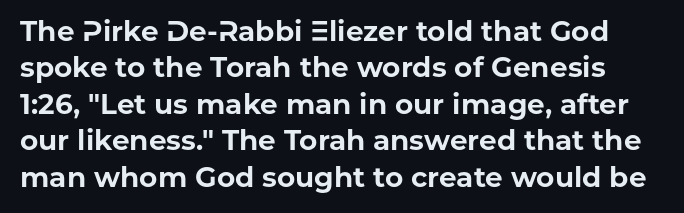
The image shows 28 px bold sans-serif type, upright; set normal line spacing (1.3x), normal letter spacing, not underlined; low stroke contrast and a medium x-height.
